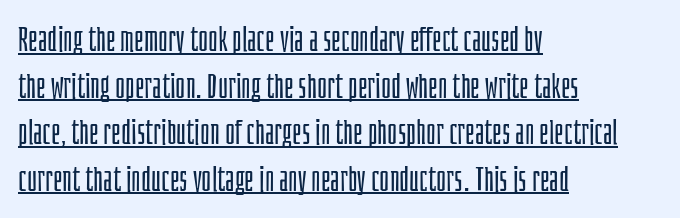
{"serif": "no", "italic": "no", "bold": "no", "weight": "light", "width": "condensed", "stroke_contrast": "low", "x_height": "large", "monospaced": "no", "underline": "yes", "align": "left", "line_spacing": "normal", "line_spacing_ratio": 1.37, "letter_spacing": "normal", "letter_spacing_em": 0.0, "glyph_px": 34}
